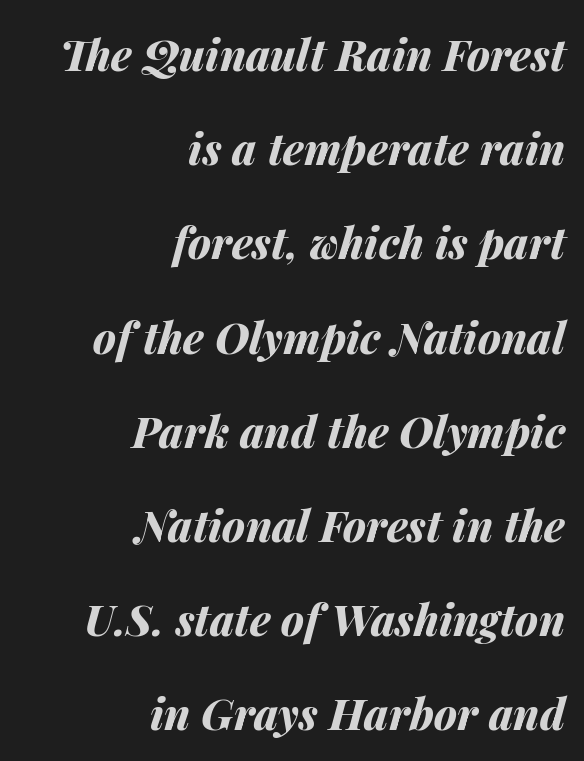
Q: Is the text bold? A: Yes.
Q: Is the text italic (slanted)? A: Yes, it leans right by about 14 degrees.
Q: Is the text underlined? A: No.
Q: How is the paragraph aligned? A: Right-aligned.
Q: Is the spacing between letters normal or unusually wide? A: Normal.
Q: Is the spacing between lines tight, normal or loose? A: Loose.
Q: Width (condensed, normal, or wide)? A: Normal.
Q: Stroke contrast? A: Medium.
Q: x-height? A: Medium.
Q: Monospaced? A: No.
